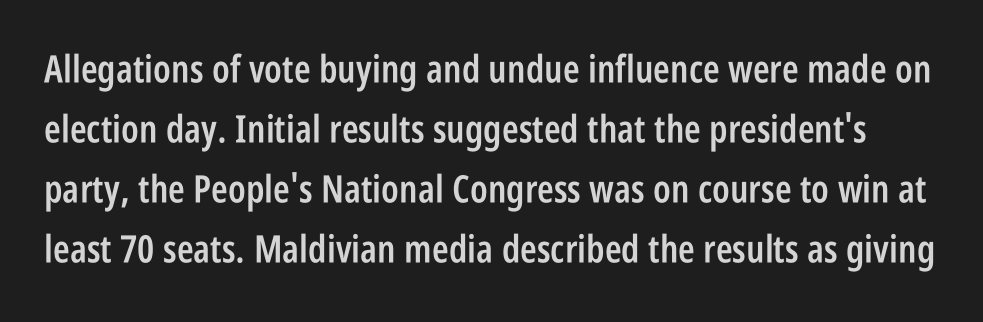
Q: Is the text bold? A: Semi-bold.
Q: Is the text italic (slanted)? A: No, it is upright.
Q: Is the typeface a serif or a sans-serif typeface? A: Sans-serif.
Q: Is the text underlined? A: No.
Q: Is the spacing between letters normal or unusually wide? A: Normal.
Q: Is the spacing between lines tight, normal or loose? A: Normal.
Q: Width (condensed, normal, or wide)? A: Condensed.
Q: Stroke contrast? A: Low.
Q: x-height? A: Large.
Q: Monospaced? A: No.
